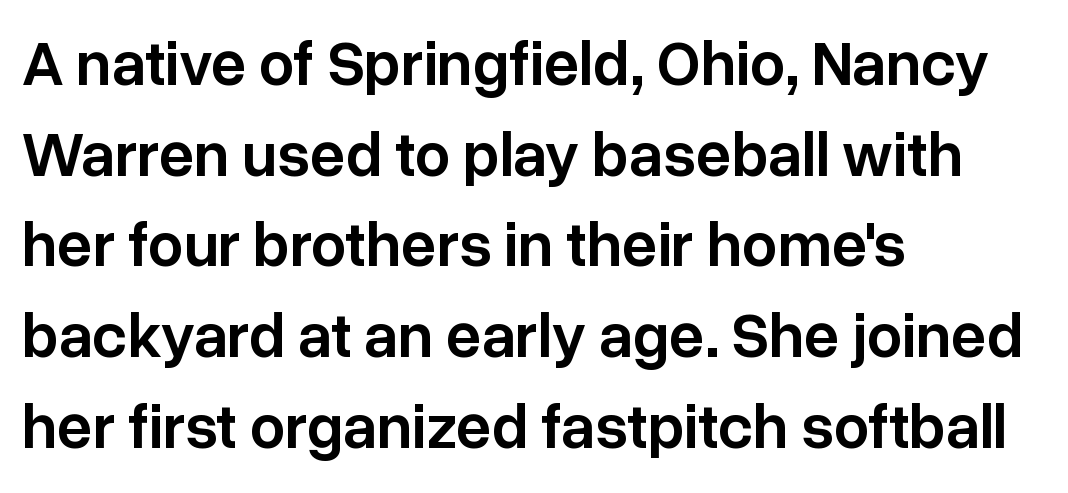
{"serif": "no", "italic": "no", "bold": "semi", "weight": "semibold", "width": "normal", "stroke_contrast": "low", "x_height": "medium", "monospaced": "no", "underline": "no", "align": "left", "line_spacing": "normal", "line_spacing_ratio": 1.44, "letter_spacing": "normal", "letter_spacing_em": 0.0, "glyph_px": 63}
